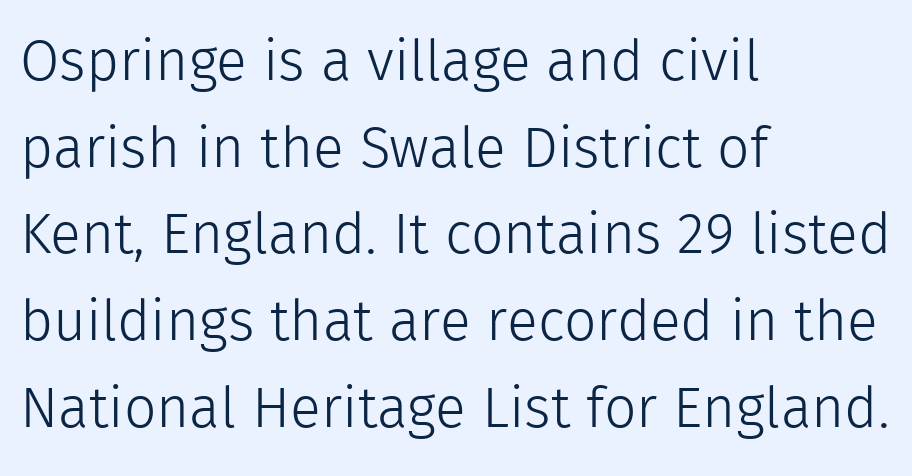
A classic flush-left, rag-right setting is used for this passage. Character widths vary here, with narrow letters taking less room than wide ones. Unlike a traditional serif, this face leaves its strokes unadorned. Weight class: somewhere from thin through regular. The line texture is even and compact thanks to regular tracking. The line-height multiplier appears to be the usual default.
